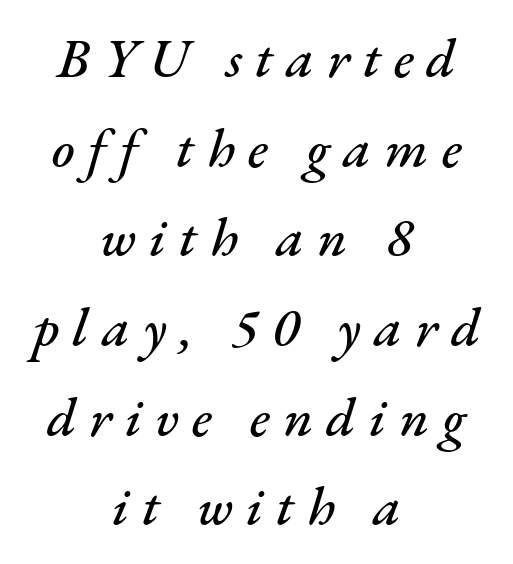
Unmarked baselines from the first word to the last. The specimen reads as italic at a glance. Notice how descenders clear the ascenders below comfortably — that's standard leading. Varying glyph widths throughout — classic text-font behaviour. You could only call the tracking loose — the letters float apart. This sample is center-justified, so both line endings float freely.
